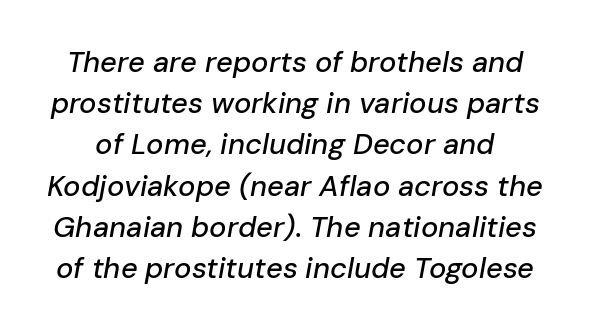
{"italic": "yes", "lean": "right", "slant_degrees": 10, "width": "normal", "stroke_contrast": "low", "x_height": "medium", "monospaced": "no", "underline": "no", "line_spacing": "normal", "line_spacing_ratio": 1.42, "letter_spacing": "normal", "letter_spacing_em": 0.0, "glyph_px": 29}
